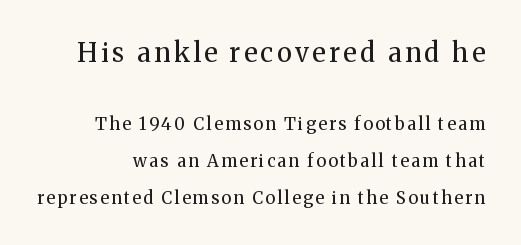
The passage shown is not bold in any degree. Leading: increased. A clean baseline with only descenders dipping below it. The more generous point size was reserved for the upper chunk. Notice how the stems are strictly vertical — no italics here.
